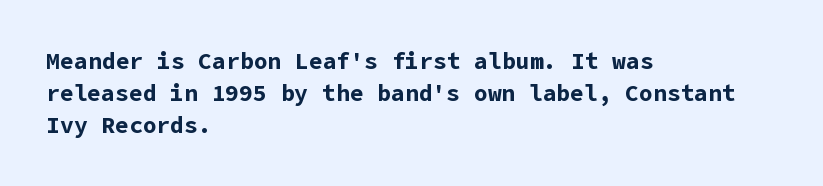
Compared with typical paragraphs, the rows here are spaced about the same. In terms of posture, this sample is upright. You'd pick this weight for a headline — it's a proper bold. Typeset ragged right — the left edge is the straight one.
